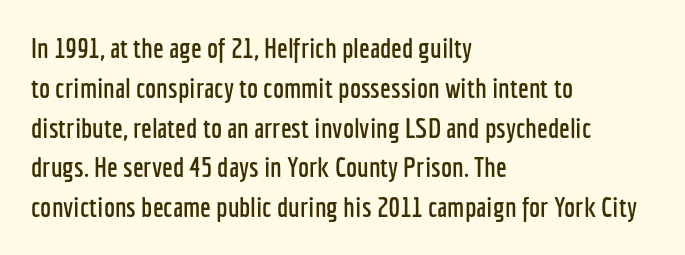
{"serif": "no", "italic": "no", "width": "condensed", "stroke_contrast": "low", "x_height": "medium", "monospaced": "no", "underline": "no", "align": "left", "line_spacing": "normal", "line_spacing_ratio": 1.42, "letter_spacing": "normal", "letter_spacing_em": 0.0, "glyph_px": 28}
